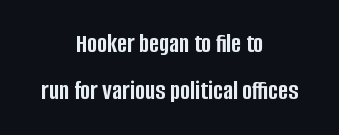
Q: Is the text bold? A: Yes.
Q: Is the text italic (slanted)? A: No, it is upright.
Q: Is the text underlined? A: No.
Q: How is the paragraph aligned? A: Centered.
Q: Is the spacing between letters normal or unusually wide? A: Normal.
